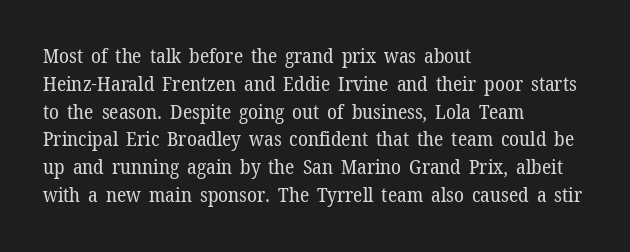
Nothing heavy about these letters — not bold at all. Compared with a centered layout, this one pins lines to the left instead. Spacing between characters is what you'd get straight out of the box. Posture: vertical. Anything drawn beneath the words? Only blank space.
